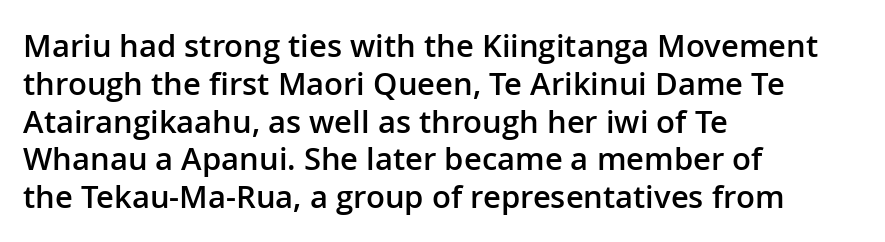
Q: Is the text bold? A: Semi-bold.
Q: Is the text italic (slanted)? A: No, it is upright.
Q: Is the typeface a serif or a sans-serif typeface? A: Sans-serif.
Q: Is the text underlined? A: No.
Q: How is the paragraph aligned? A: Left-aligned.
Q: Is the spacing between letters normal or unusually wide? A: Normal.
Q: Width (condensed, normal, or wide)? A: Normal.
Q: Stroke contrast? A: Low.
Q: x-height? A: Medium.
Q: Monospaced? A: No.
